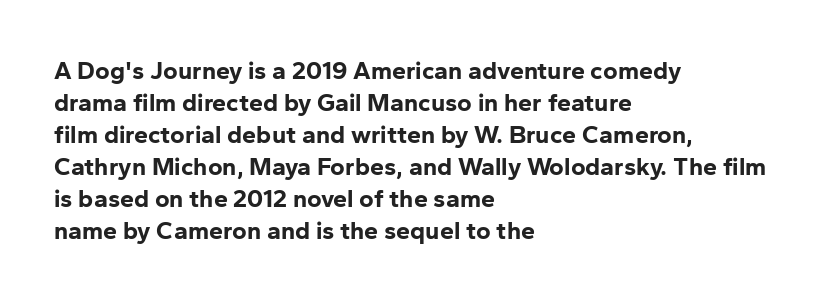
The image shows 25 px bold type, upright; set left-aligned, normal line spacing (1.28x), normal letter spacing, not underlined.
